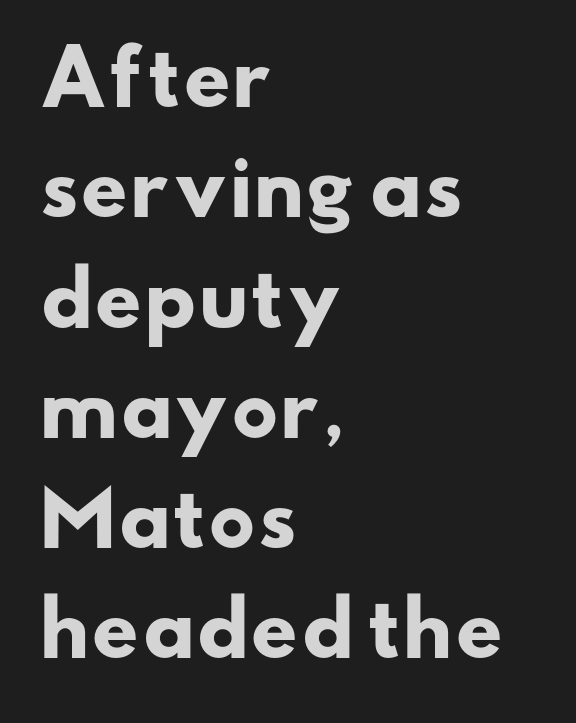
The image shows 74 px heavy, wide sans-serif type; set left-aligned, normal line spacing (1.49x), normal letter spacing, not underlined; low stroke contrast and a small x-height.
